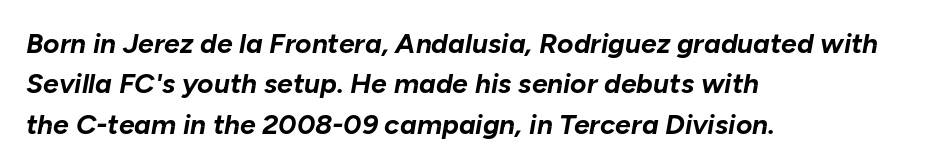
These lines carry a lot of weight — the face is fully bold. Each row of text sits above clean, open space. Look at the tracking — it's just the regular setting, nothing added. The face used here is proportionally spaced, like ordinary book or web type. In terms of posture, this sample is oblique.
